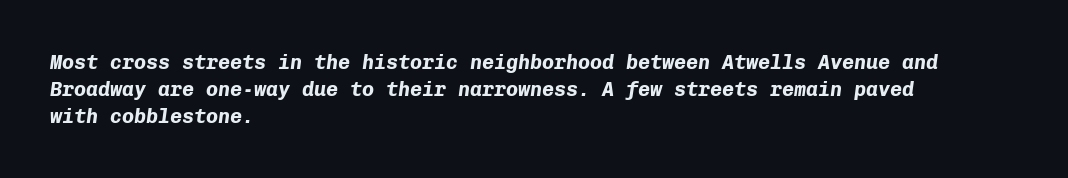
Q: Is the text bold? A: Yes.
Q: Is the text italic (slanted)? A: Yes, it leans right by about 8 degrees.
Q: Is the text underlined? A: No.
Q: How is the paragraph aligned? A: Left-aligned.
Q: Is the spacing between letters normal or unusually wide? A: Normal.
Q: Is the spacing between lines tight, normal or loose? A: Normal.
